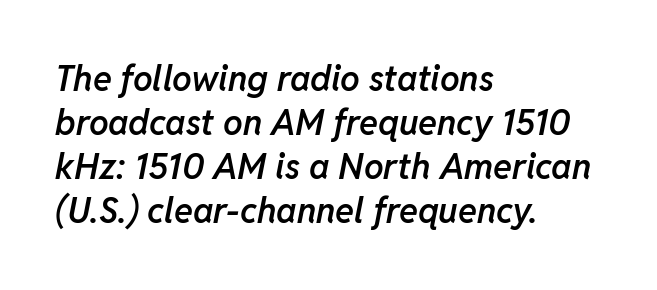
Character widths vary here, with narrow letters taking less room than wide ones. The letters are slanted; this is an italic face. Typesetter's note: demi weight, one step under bold. Just letters on the line, the space beneath them empty. These lines sit exactly where default settings would place them. Inter-character spacing is left at the font's built-in metrics.
